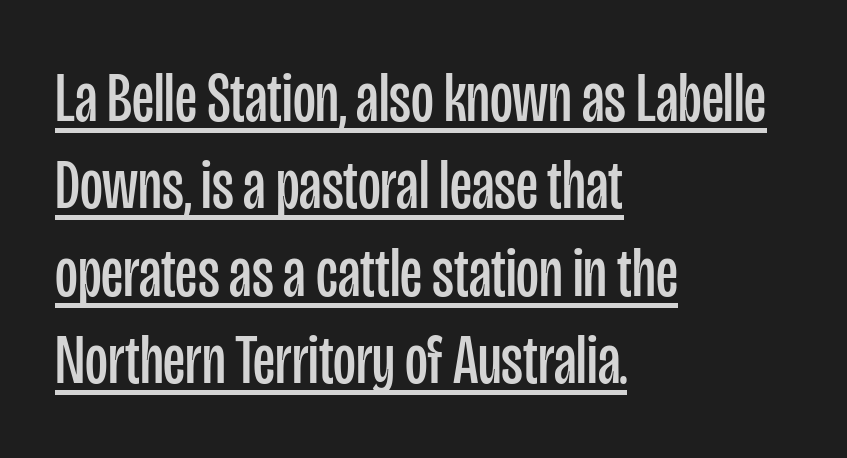
Q: Is the text bold? A: No.
Q: Is the text italic (slanted)? A: No, it is upright.
Q: Is the typeface a serif or a sans-serif typeface? A: Sans-serif.
Q: Is the text underlined? A: Yes.
Q: How is the paragraph aligned? A: Left-aligned.
Q: Is the spacing between letters normal or unusually wide? A: Normal.
Q: Is the spacing between lines tight, normal or loose? A: Normal.
Q: Width (condensed, normal, or wide)? A: Condensed.
Q: Stroke contrast? A: Low.
Q: x-height? A: Large.
Q: Monospaced? A: No.
